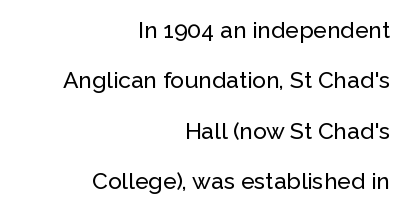
One glance says open: line gaps are wider than usual. Upright lettering throughout. The strip under each line holds only bare page. Honestly, the letter spacing is just normal — you wouldn't notice it. All the whitespace from short lines collects on the left.
